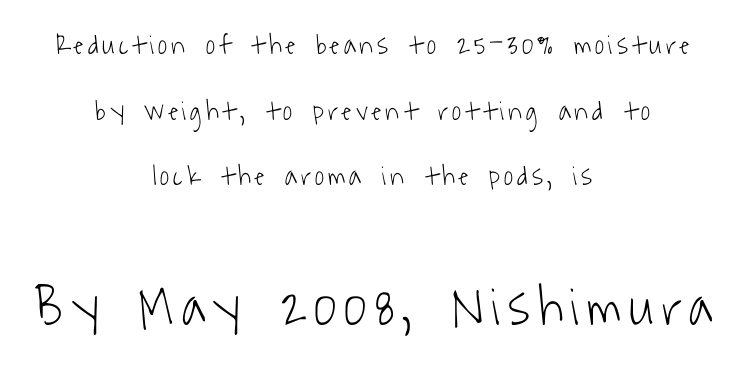
{"serif": "no", "bold": "no", "weight": "light", "width": "condensed", "stroke_contrast": "low", "x_height": "medium", "monospaced": "no", "underline": "no", "align": "center", "line_spacing": "loose", "line_spacing_ratio": 2.34, "larger_block": "second", "size_ratio": 1.96, "glyph_px": 55}
